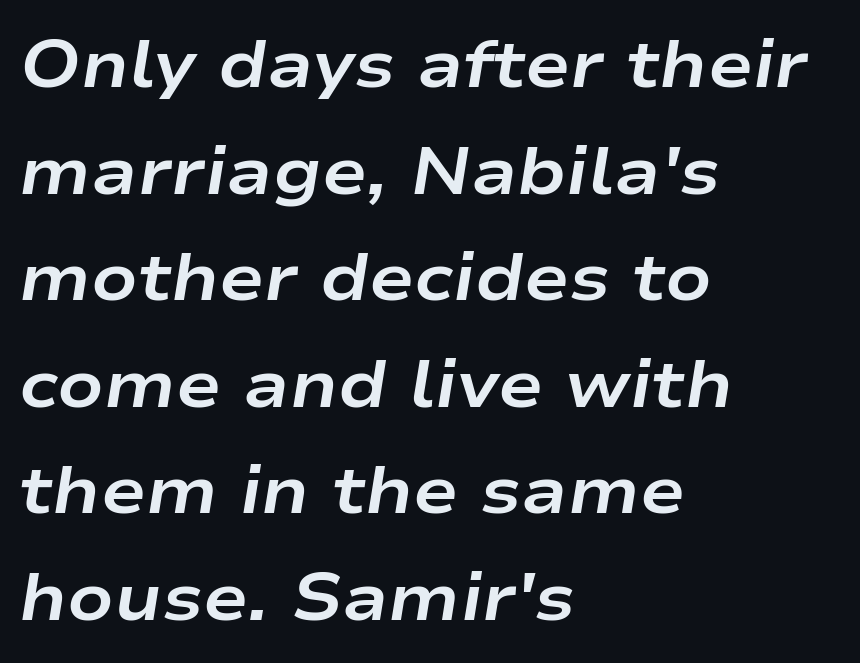
{"italic": "yes", "lean": "right", "slant_degrees": 9, "bold": "yes", "weight": "bold", "width": "wide", "stroke_contrast": "low", "x_height": "medium", "monospaced": "no", "underline": "no", "align": "left", "line_spacing": "normal", "line_spacing_ratio": 1.59, "letter_spacing": "normal", "letter_spacing_em": 0.0, "glyph_px": 67}
